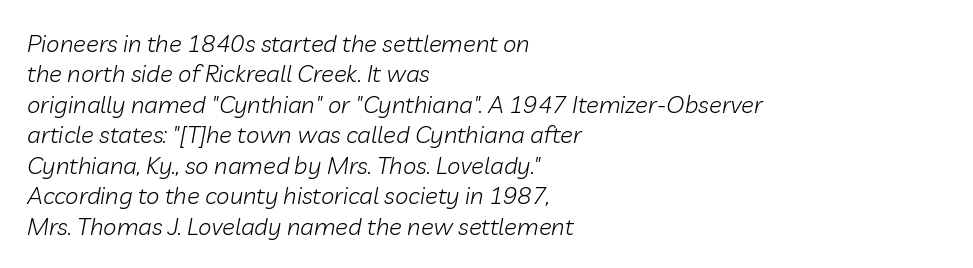
{"italic": "yes", "lean": "right", "slant_degrees": 10, "bold": "no", "underline": "no", "align": "left", "line_spacing": "normal", "line_spacing_ratio": 1.27, "letter_spacing": "normal", "letter_spacing_em": 0.0, "glyph_px": 24}
